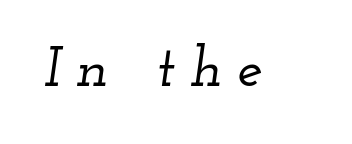
The image shows 57 px wide serif type, italic (leaning right); set unusually wide letter spacing (+0.27 em), not underlined; low stroke contrast and a small x-height.
